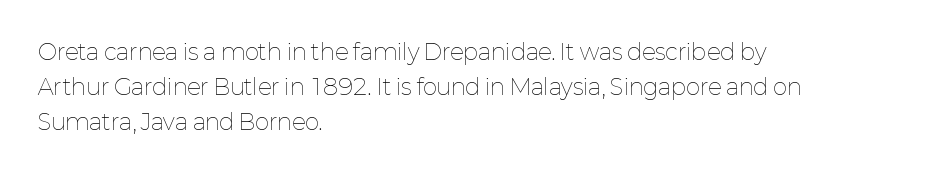
{"italic": "no", "bold": "no", "underline": "no", "align": "left", "line_spacing": "normal", "line_spacing_ratio": 1.58, "letter_spacing": "normal", "letter_spacing_em": 0.0, "glyph_px": 22}
